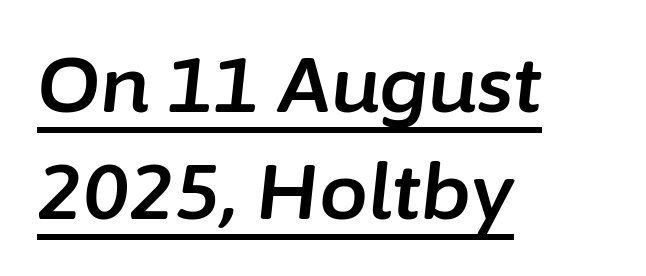
Q: Is the text italic (slanted)? A: Yes, it leans right by about 6 degrees.
Q: Is the text underlined? A: Yes.
Q: How is the paragraph aligned? A: Left-aligned.
Q: Is the spacing between letters normal or unusually wide? A: Normal.
Q: Is the spacing between lines tight, normal or loose? A: Normal.
Q: Width (condensed, normal, or wide)? A: Normal.
Q: Stroke contrast? A: Low.
Q: x-height? A: Medium.
Q: Monospaced? A: No.
